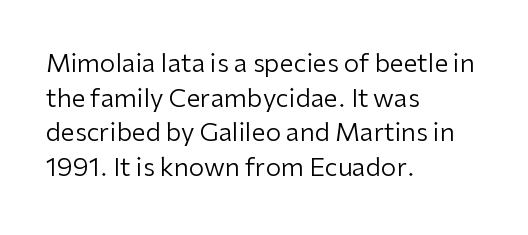
{"italic": "no", "bold": "no", "underline": "no", "align": "left", "line_spacing": "normal", "line_spacing_ratio": 1.39, "letter_spacing": "normal", "letter_spacing_em": 0.0, "glyph_px": 25}
